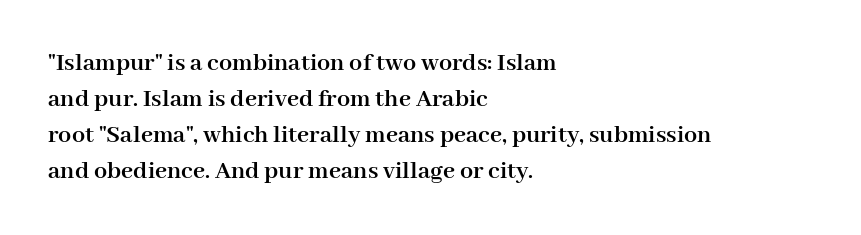
{"italic": "no", "bold": "yes", "underline": "no", "align": "left", "line_spacing": "normal", "line_spacing_ratio": 1.38, "letter_spacing": "normal", "letter_spacing_em": 0.0, "glyph_px": 26}
